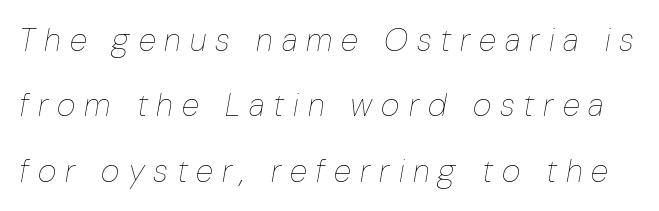
Weight: in the light-to-regular range. When letters slant like this, we call the style italic. The strip under each line holds only bare page. Successive baselines arrive slowly, with a big drop between each. Observe the wide spacing: letters keep a clear distance from each other.
